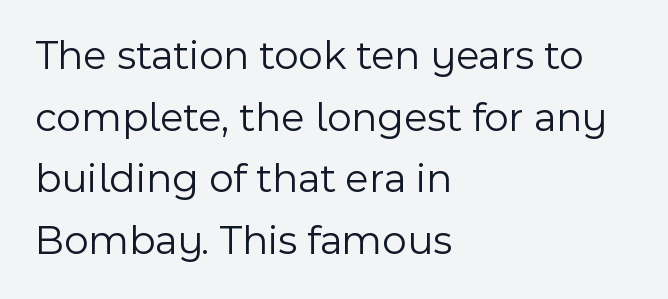
The image shows 42 px light sans-serif type, upright; set left-aligned, normal line spacing (1.47x), normal letter spacing, not underlined; a medium x-height.
